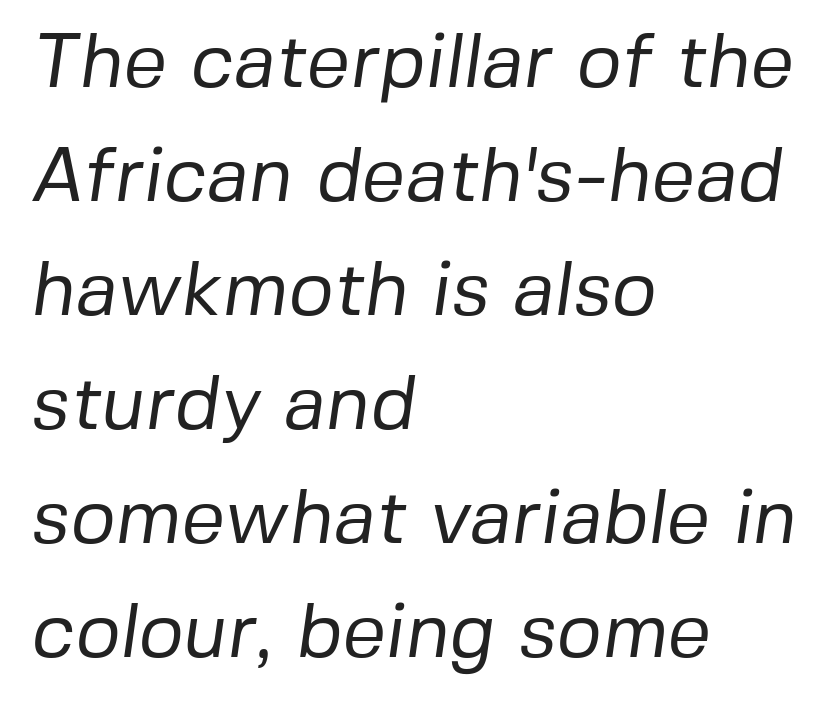
The image shows 77 px regular-weight sans-serif type; set left-aligned, normal line spacing (1.48x), normal letter spacing, not underlined; low stroke contrast and a medium x-height.
